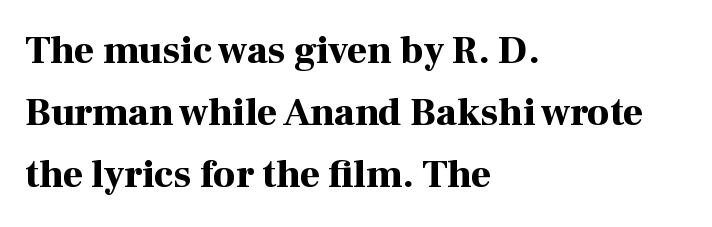
{"serif": "yes", "italic": "no", "bold": "yes", "weight": "bold", "width": "normal", "stroke_contrast": "high", "x_height": "medium", "monospaced": "no", "underline": "no", "align": "left", "line_spacing": "normal", "line_spacing_ratio": 1.59, "letter_spacing": "normal", "letter_spacing_em": 0.0, "glyph_px": 39}
